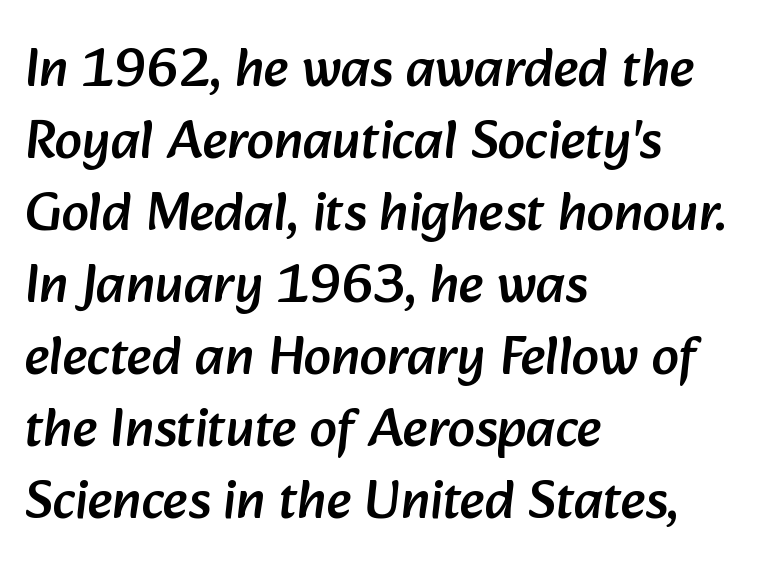
How would I describe the line gaps? Plain and ordinary. You could not count columns in this text — the font is proportionally spaced. Compared with a centered layout, this one pins lines to the left instead. The foot of each line stays bare and open. You can tell from the bare stems that sans-serif type was used. Inter-character spacing is left at the font's built-in metrics.
